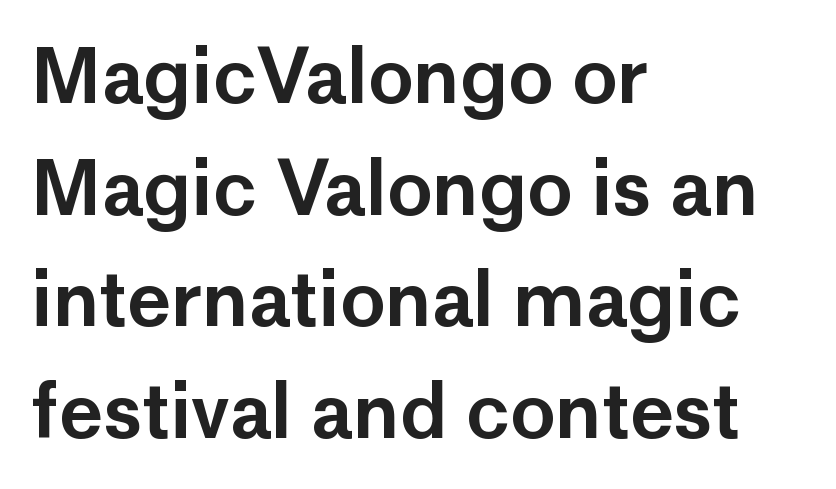
{"serif": "no", "italic": "no", "width": "normal", "stroke_contrast": "low", "x_height": "medium", "monospaced": "no", "underline": "no", "align": "left", "line_spacing": "normal", "line_spacing_ratio": 1.49, "letter_spacing": "normal", "letter_spacing_em": 0.0, "glyph_px": 75}
